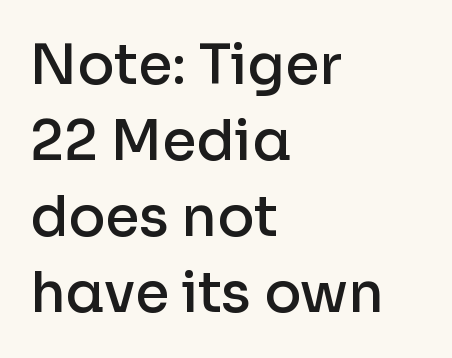
Q: Is the text bold? A: Semi-bold.
Q: Is the text italic (slanted)? A: No, it is upright.
Q: Is the typeface a serif or a sans-serif typeface? A: Sans-serif.
Q: Is the text underlined? A: No.
Q: How is the paragraph aligned? A: Left-aligned.
Q: Is the spacing between letters normal or unusually wide? A: Normal.
Q: Is the spacing between lines tight, normal or loose? A: Normal.
Q: Width (condensed, normal, or wide)? A: Normal.
Q: Stroke contrast? A: Low.
Q: x-height? A: Medium.
Q: Monospaced? A: No.
